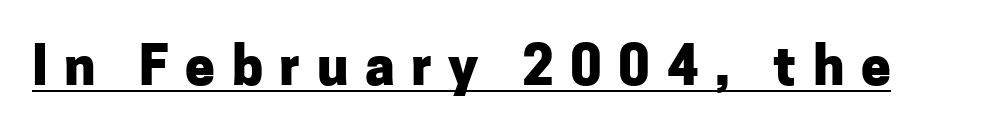
The image shows 53 px heavy sans-serif type, upright; set unusually wide letter spacing (+0.31 em), underlined; low stroke contrast and a medium x-height.
